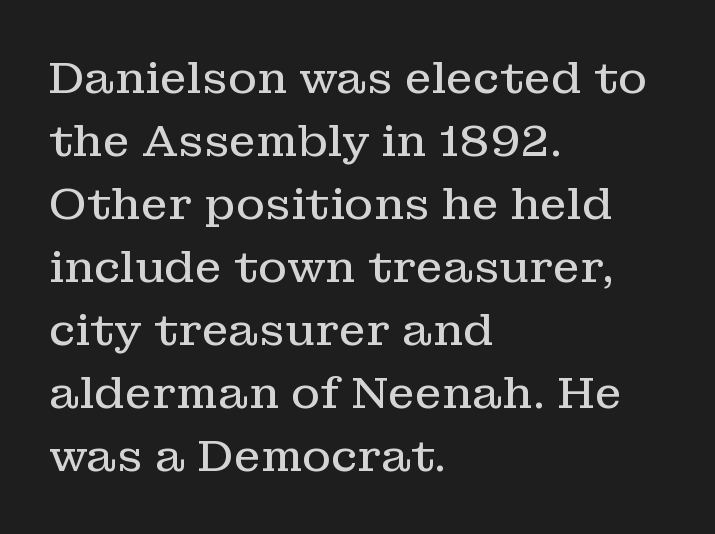
Rule under the text: the space is simply empty. Baseline-to-baseline distance is the conventional proportion of letter height. Letterform terminals end in serifs throughout the passage. The strokes are not fattened; the text isn't bold. Honestly, the letter spacing is just normal — you wouldn't notice it.
